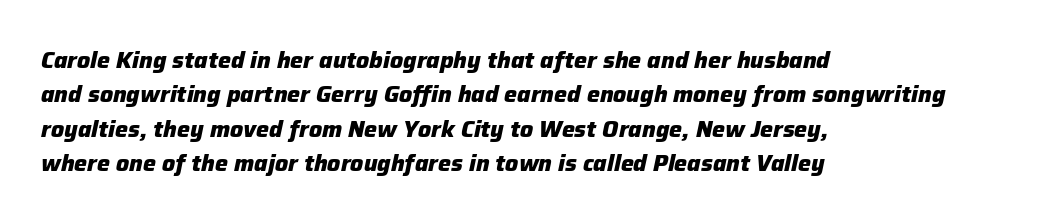
The image shows 23 px bold type, italic (leaning right); set left-aligned, normal line spacing (1.5x), normal letter spacing, not underlined.
